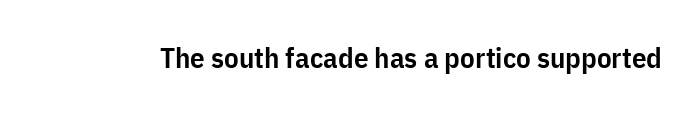
Q: Is the text bold? A: Semi-bold.
Q: Is the text italic (slanted)? A: No, it is upright.
Q: Is the typeface a serif or a sans-serif typeface? A: Sans-serif.
Q: Is the text underlined? A: No.
Q: Is the spacing between letters normal or unusually wide? A: Normal.
Q: Width (condensed, normal, or wide)? A: Condensed.
Q: Stroke contrast? A: Low.
Q: x-height? A: Medium.
Q: Monospaced? A: No.
